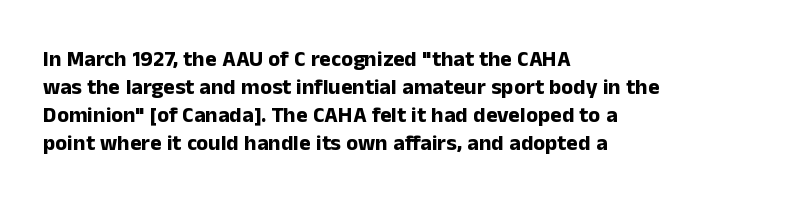
{"italic": "no", "bold": "yes", "underline": "no", "align": "left", "line_spacing": "normal", "line_spacing_ratio": 1.27, "letter_spacing": "normal", "letter_spacing_em": 0.0, "glyph_px": 22}
